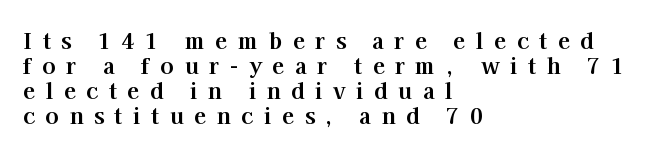
The image shows 22 px bold type, upright; set left-aligned, tight line spacing (1.14x), unusually wide letter spacing (+0.48 em), not underlined.
